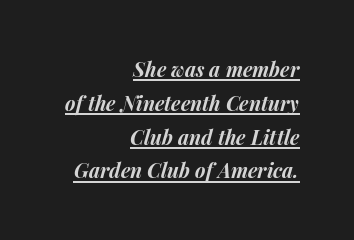
The image shows 20 px bold type, italic (leaning right); set right-aligned, normal line spacing (1.69x), normal letter spacing, underlined.
